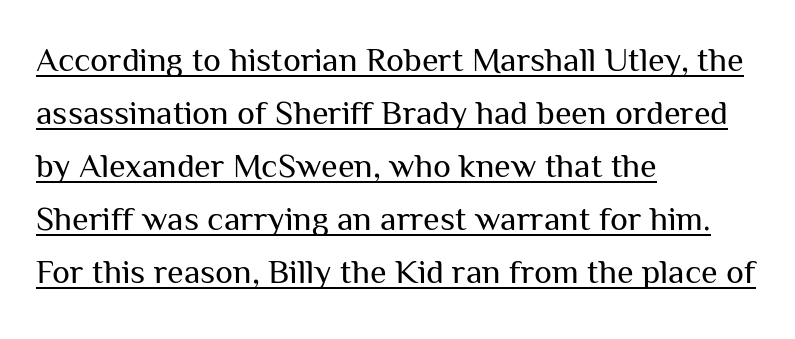
Q: Is the text bold? A: No.
Q: Is the text italic (slanted)? A: No, it is upright.
Q: Is the typeface a serif or a sans-serif typeface? A: Sans-serif.
Q: Is the text underlined? A: Yes.
Q: How is the paragraph aligned? A: Left-aligned.
Q: Is the spacing between letters normal or unusually wide? A: Normal.
Q: Is the spacing between lines tight, normal or loose? A: Normal.
Q: Width (condensed, normal, or wide)? A: Normal.
Q: Stroke contrast? A: Medium.
Q: x-height? A: Medium.
Q: Monospaced? A: No.
